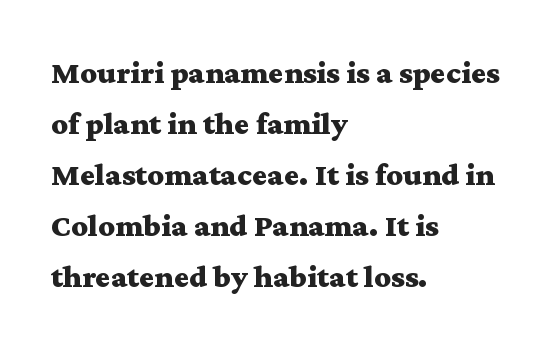
{"serif": "yes", "italic": "no", "bold": "yes", "weight": "bold", "width": "wide", "stroke_contrast": "medium", "x_height": "medium", "monospaced": "no", "underline": "no", "align": "left", "line_spacing": "normal", "line_spacing_ratio": 1.59, "letter_spacing": "normal", "letter_spacing_em": 0.0, "glyph_px": 32}
